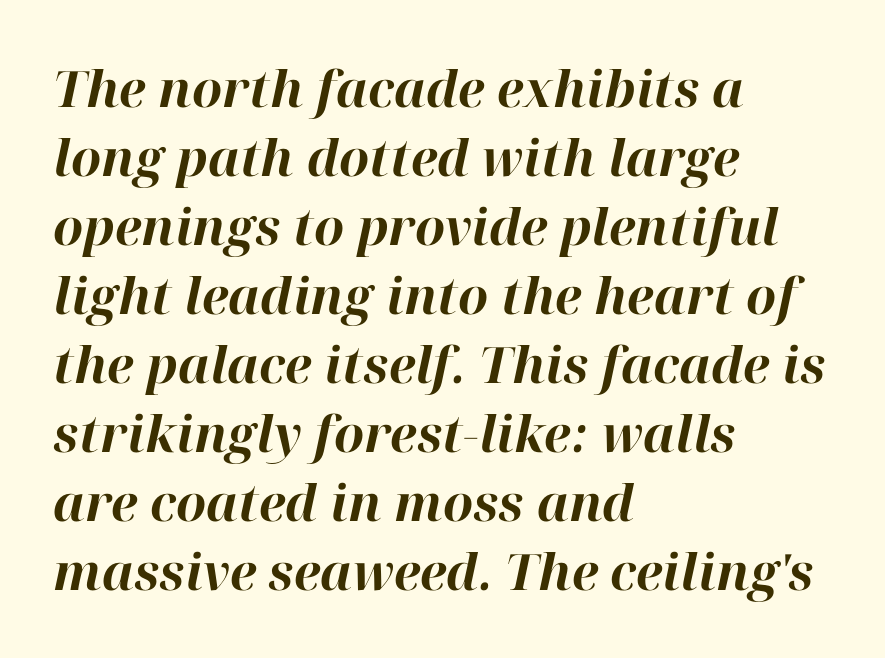
The image shows 50 px bold type, italic (leaning right); set left-aligned, normal line spacing (1.38x), normal letter spacing, not underlined; high stroke contrast and a medium x-height.
